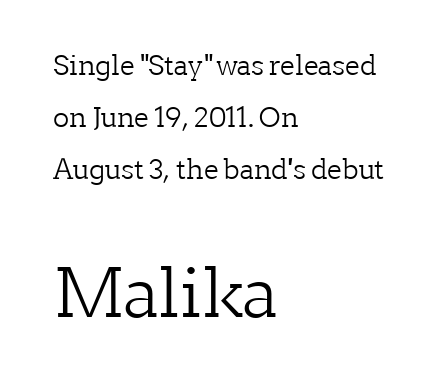
This rendering leaves character spacing at its baseline value. Here the second block reads like a headline and the first like body copy. If you measured baseline to baseline, you'd find a long distance. Examine the stroke ends and you'll spot serifs. Is this a fixed-width face? No — the glyphs have proportional, varying widths.
